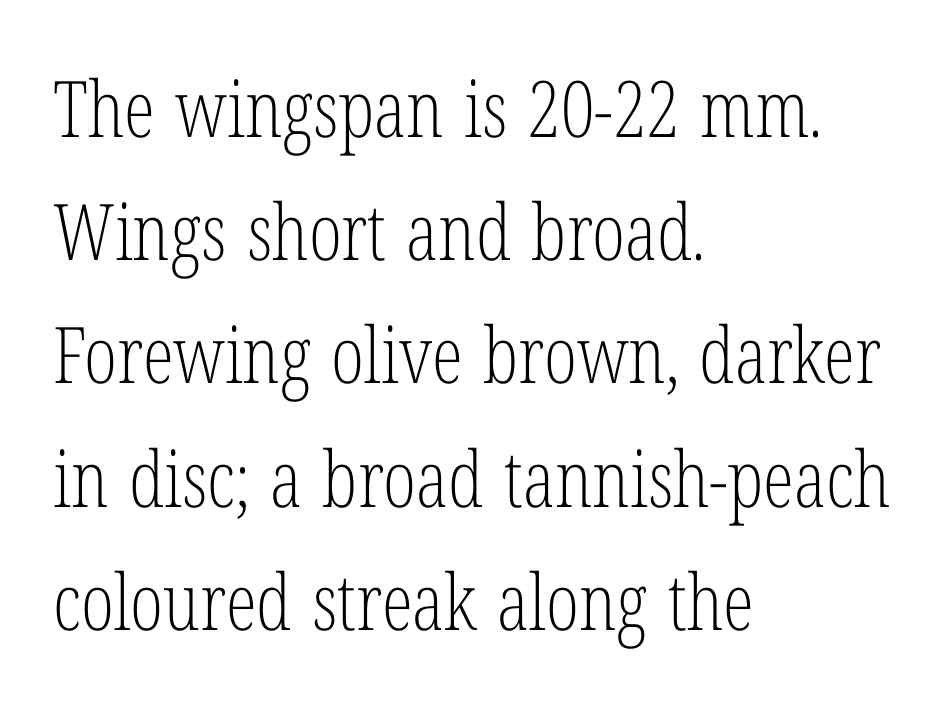
The image shows 78 px light, condensed serif type, upright; set left-aligned, normal line spacing (1.58x), normal letter spacing, not underlined; low stroke contrast and a medium x-height.
